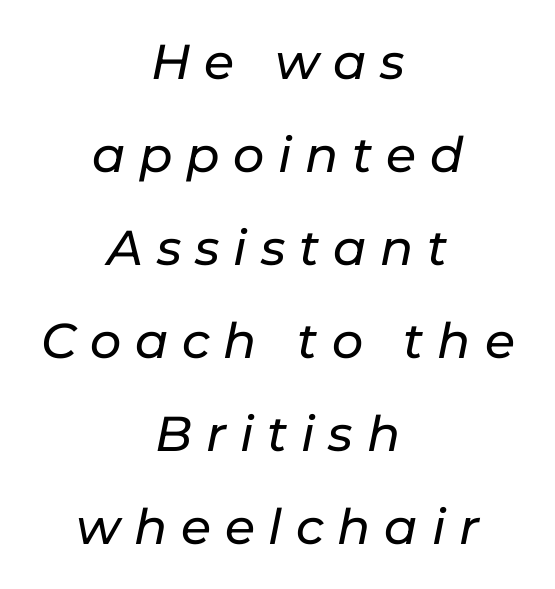
The image shows 49 px text type, italic (leaning right); set centered, loose line spacing (1.9x), unusually wide letter spacing (+0.28 em), not underlined; low stroke contrast and a medium x-height.
